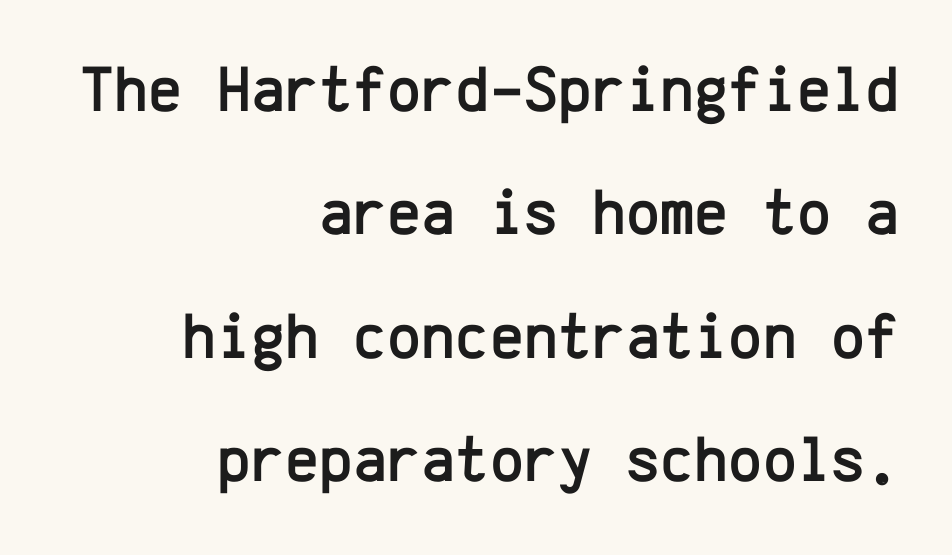
Q: Is the text italic (slanted)? A: No, it is upright.
Q: Is the typeface a serif or a sans-serif typeface? A: Sans-serif.
Q: Is the text underlined? A: No.
Q: How is the paragraph aligned? A: Right-aligned.
Q: Is the spacing between letters normal or unusually wide? A: Normal.
Q: Is the spacing between lines tight, normal or loose? A: Loose.
Q: Width (condensed, normal, or wide)? A: Normal.
Q: Stroke contrast? A: Low.
Q: x-height? A: Medium.
Q: Monospaced? A: Yes.
